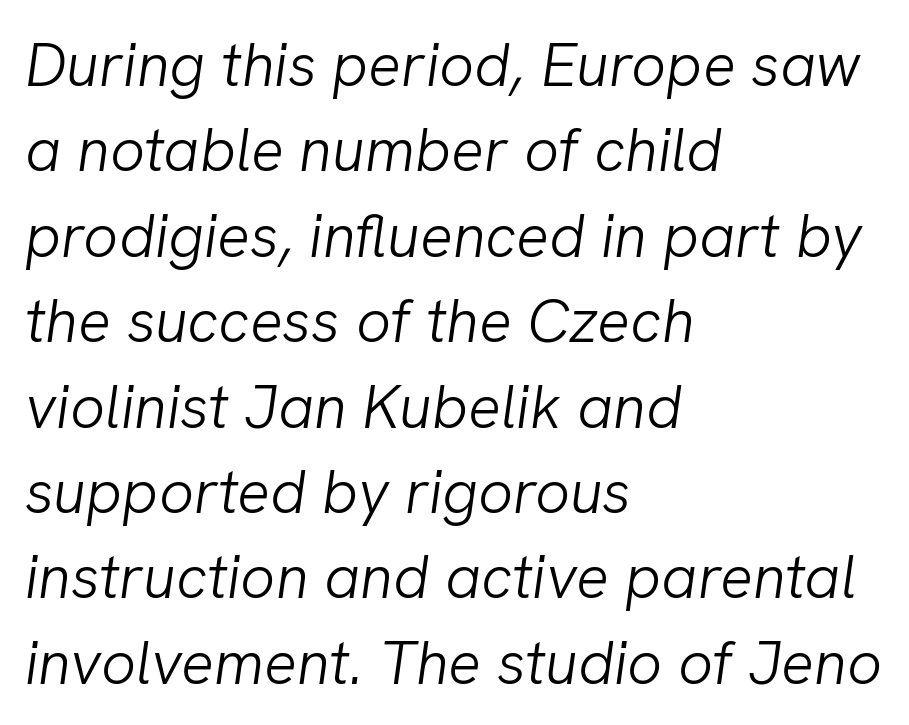
Q: Is the text bold? A: No.
Q: Is the text italic (slanted)? A: Yes, it leans right by about 8 degrees.
Q: Is the text underlined? A: No.
Q: How is the paragraph aligned? A: Left-aligned.
Q: Is the spacing between letters normal or unusually wide? A: Normal.
Q: Is the spacing between lines tight, normal or loose? A: Normal.
Q: Width (condensed, normal, or wide)? A: Normal.
Q: Stroke contrast? A: Low.
Q: x-height? A: Medium.
Q: Monospaced? A: No.
